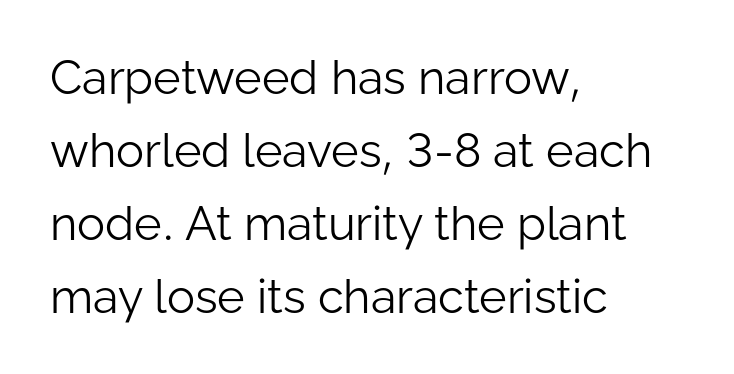
{"serif": "no", "italic": "no", "bold": "no", "weight": "light", "width": "normal", "stroke_contrast": "low", "x_height": "medium", "monospaced": "no", "underline": "no", "align": "left", "line_spacing": "normal", "line_spacing_ratio": 1.55, "letter_spacing": "normal", "letter_spacing_em": 0.0, "glyph_px": 47}
